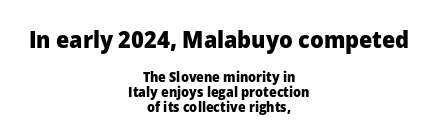
{"italic": "no", "bold": "yes", "underline": "no", "align": "center", "line_spacing": "tight", "line_spacing_ratio": 1.07, "letter_spacing": "normal", "letter_spacing_em": 0.0, "larger_block": "first", "size_ratio": 1.71, "glyph_px": 24}
